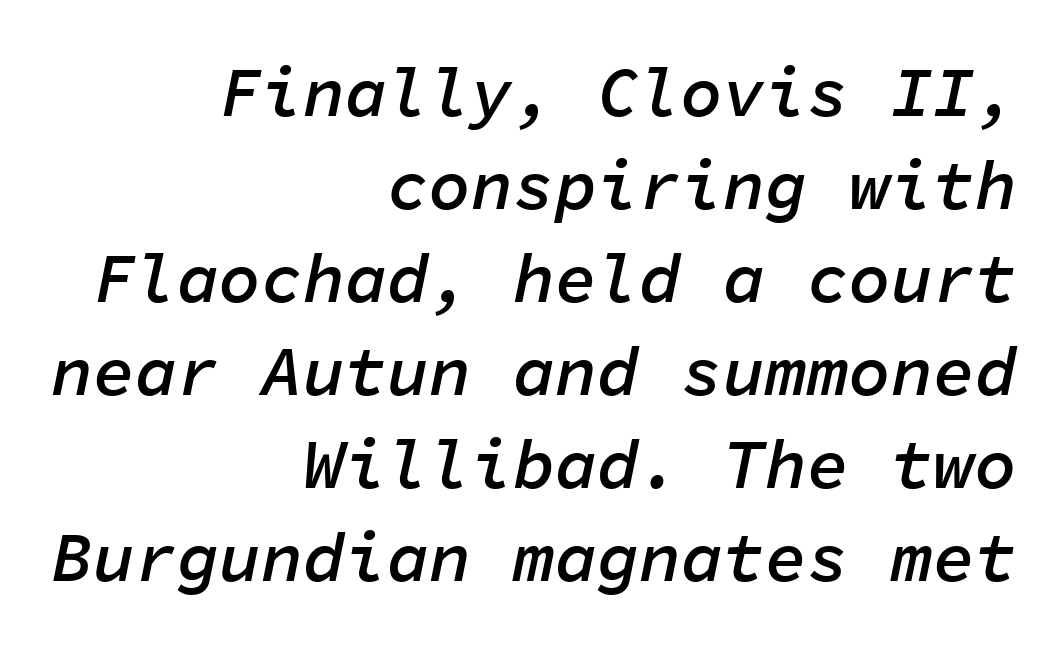
Spacing verdict: monospaced, one width for all characters. A bare baseline throughout the passage. Moderately thickened strokes mark this as semibold type. This sample uses an oblique cut, with every glyph tilted off the vertical. Does the leading feel generous? No, just average. Does extra space separate the letters? No, they use regular spacing.
